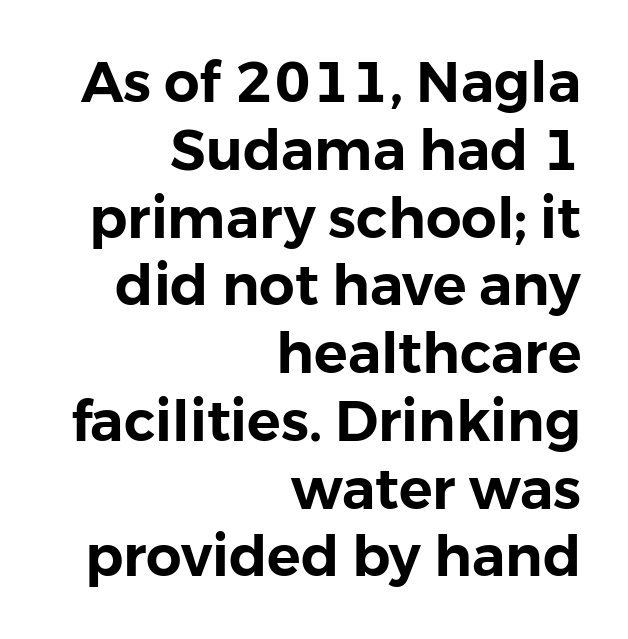
The image shows 56 px sans-serif type, upright; set right-aligned, line spacing 1.21x, normal letter spacing, not underlined; low stroke contrast and a medium x-height.
